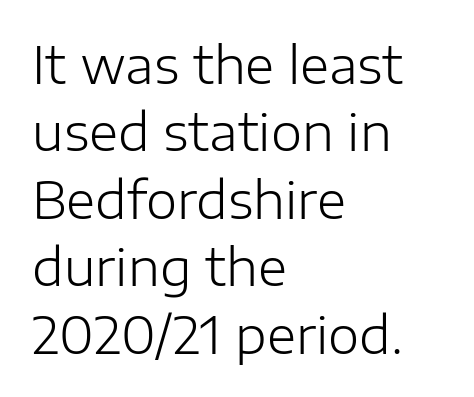
{"serif": "no", "italic": "no", "bold": "no", "weight": "light", "width": "normal", "stroke_contrast": "low", "x_height": "medium", "monospaced": "no", "underline": "no", "align": "left", "line_spacing": "normal", "line_spacing_ratio": 1.35, "letter_spacing": "normal", "letter_spacing_em": 0.0, "glyph_px": 50}
